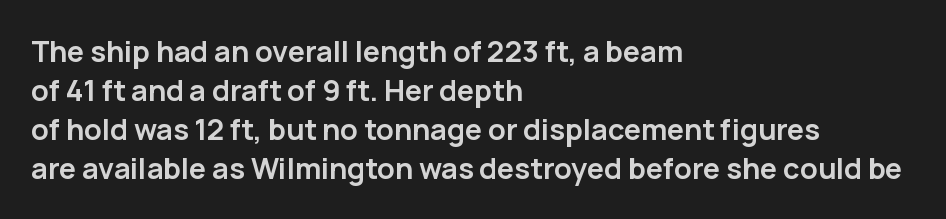
{"serif": "no", "italic": "no", "bold": "yes", "weight": "semibold", "width": "normal", "stroke_contrast": "low", "x_height": "medium", "monospaced": "no", "underline": "no", "align": "left", "line_spacing": "normal", "line_spacing_ratio": 1.34, "letter_spacing": "normal", "letter_spacing_em": 0.0, "glyph_px": 29}
